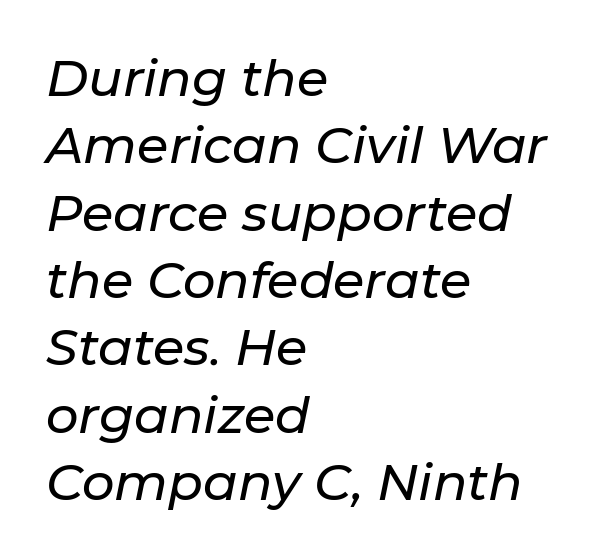
The image shows 51 px text type, italic (leaning right); set left-aligned, normal line spacing (1.32x), normal letter spacing, not underlined; low stroke contrast and a medium x-height.
